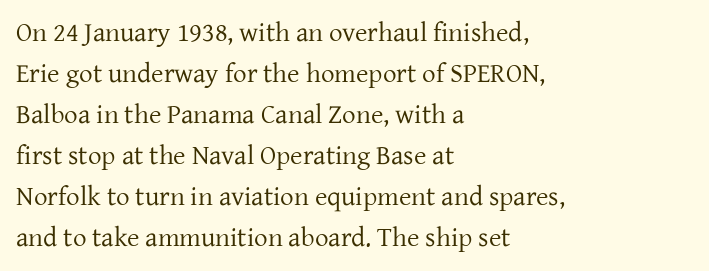
Q: Is the text bold? A: No.
Q: Is the text italic (slanted)? A: No, it is upright.
Q: Is the text underlined? A: No.
Q: How is the paragraph aligned? A: Left-aligned.
Q: Is the spacing between letters normal or unusually wide? A: Normal.
Q: Is the spacing between lines tight, normal or loose? A: Normal.
